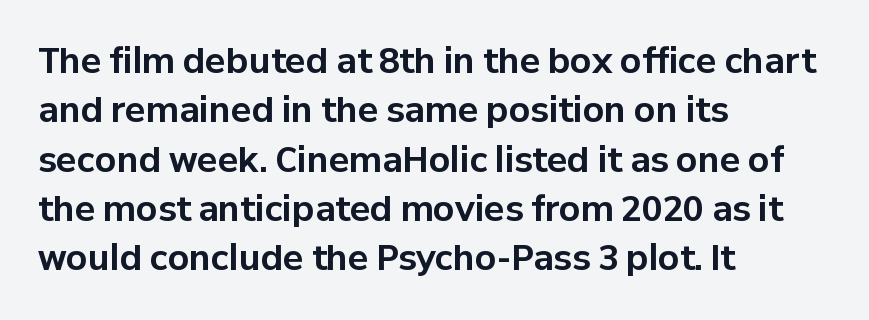
The image shows 34 px bold sans-serif type, upright; set left-aligned, normal line spacing (1.45x), normal letter spacing, not underlined; low stroke contrast and a medium x-height.
